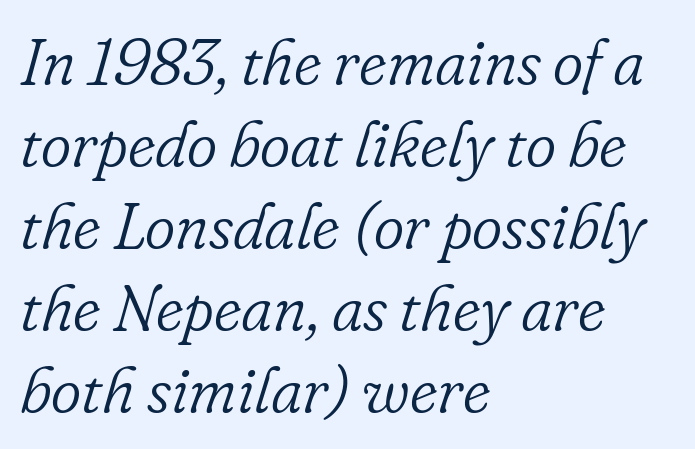
{"serif": "yes", "italic": "yes", "lean": "right", "slant_degrees": 16, "bold": "no", "weight": "light", "width": "normal", "stroke_contrast": "low", "x_height": "small", "monospaced": "no", "underline": "no", "align": "left", "line_spacing": "normal", "line_spacing_ratio": 1.26, "letter_spacing": "normal", "letter_spacing_em": 0.0, "glyph_px": 65}
